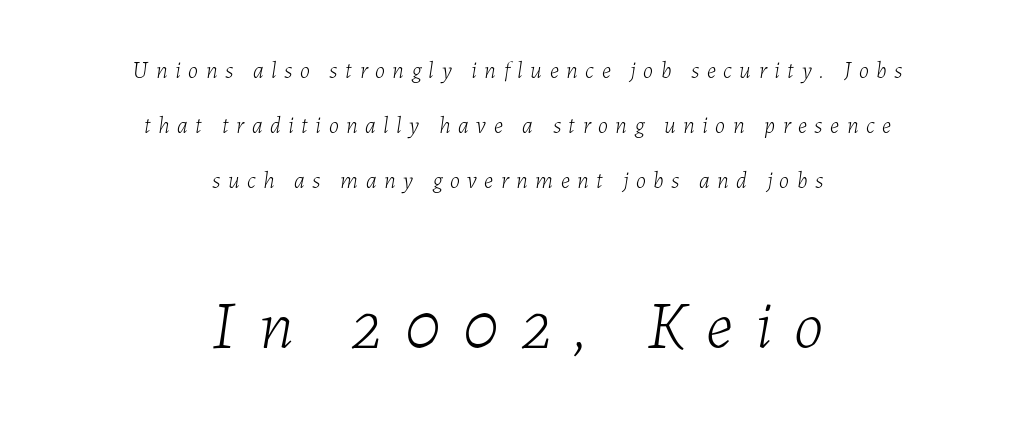
Q: Is the text bold? A: No.
Q: Is the text italic (slanted)? A: Yes, it leans right by about 7 degrees.
Q: Is the text underlined? A: No.
Q: How is the paragraph aligned? A: Centered.
Q: Is the spacing between letters normal or unusually wide? A: Unusually wide.
Q: Is the spacing between lines tight, normal or loose? A: Loose.
Q: Which block of text is set in a larger size, the first (top) or the second (bottom)? A: The second (bottom) one.
Q: Width (condensed, normal, or wide)? A: Normal.
Q: Stroke contrast? A: Low.
Q: x-height? A: Medium.
Q: Monospaced? A: No.
